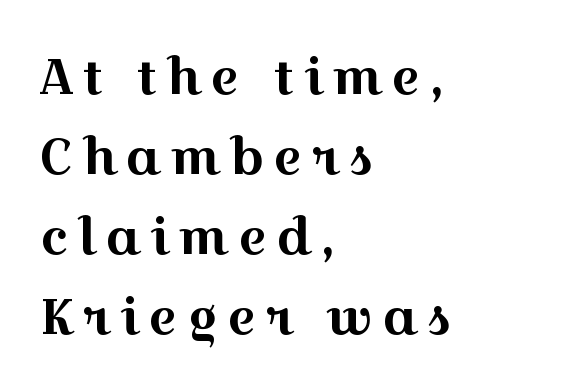
Q: Is the text italic (slanted)? A: No, it is upright.
Q: Is the typeface a serif or a sans-serif typeface? A: Serif.
Q: Is the text underlined? A: No.
Q: How is the paragraph aligned? A: Left-aligned.
Q: Is the spacing between lines tight, normal or loose? A: Normal.
Q: Width (condensed, normal, or wide)? A: Wide.
Q: x-height? A: Medium.
Q: Monospaced? A: No.
